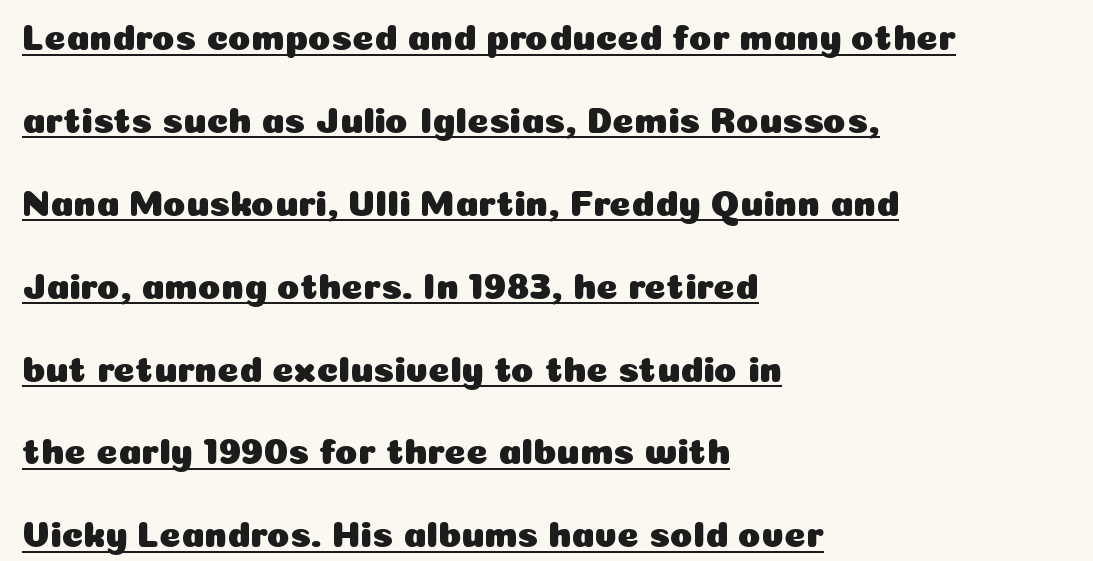
Q: Is the text italic (slanted)? A: No, it is upright.
Q: Is the typeface a serif or a sans-serif typeface? A: Sans-serif.
Q: Is the text underlined? A: Yes.
Q: How is the paragraph aligned? A: Left-aligned.
Q: Is the spacing between letters normal or unusually wide? A: Normal.
Q: Is the spacing between lines tight, normal or loose? A: Loose.
Q: Width (condensed, normal, or wide)? A: Normal.
Q: Stroke contrast? A: Low.
Q: x-height? A: Medium.
Q: Monospaced? A: No.
